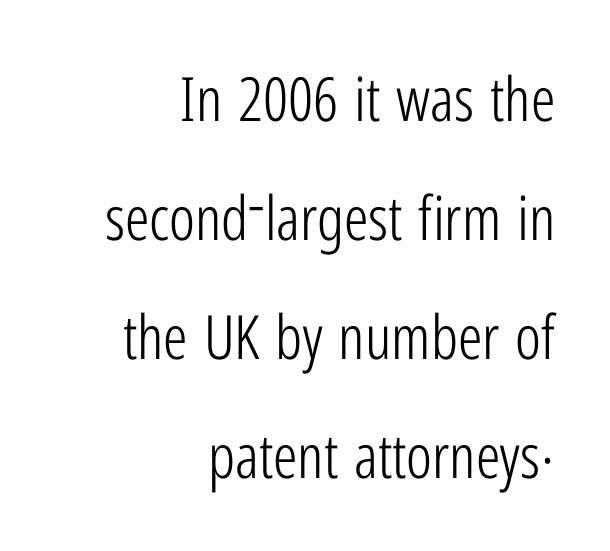
Q: Is the text bold? A: No.
Q: Is the text italic (slanted)? A: No, it is upright.
Q: Is the typeface a serif or a sans-serif typeface? A: Sans-serif.
Q: Is the text underlined? A: No.
Q: How is the paragraph aligned? A: Right-aligned.
Q: Is the spacing between letters normal or unusually wide? A: Normal.
Q: Is the spacing between lines tight, normal or loose? A: Loose.
Q: Width (condensed, normal, or wide)? A: Condensed.
Q: Stroke contrast? A: Low.
Q: x-height? A: Medium.
Q: Monospaced? A: No.
